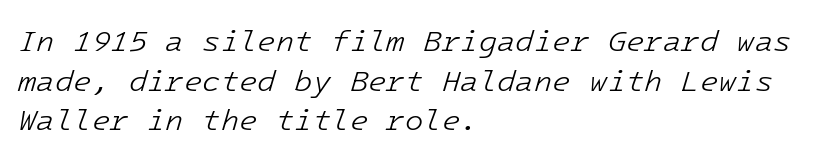
Q: Is the text bold? A: No.
Q: Is the text italic (slanted)? A: Yes, it leans right by about 16 degrees.
Q: Is the text underlined? A: No.
Q: How is the paragraph aligned? A: Left-aligned.
Q: Is the spacing between letters normal or unusually wide? A: Normal.
Q: Is the spacing between lines tight, normal or loose? A: Normal.
Q: Width (condensed, normal, or wide)? A: Normal.
Q: Stroke contrast? A: Low.
Q: x-height? A: Medium.
Q: Monospaced? A: Yes.
